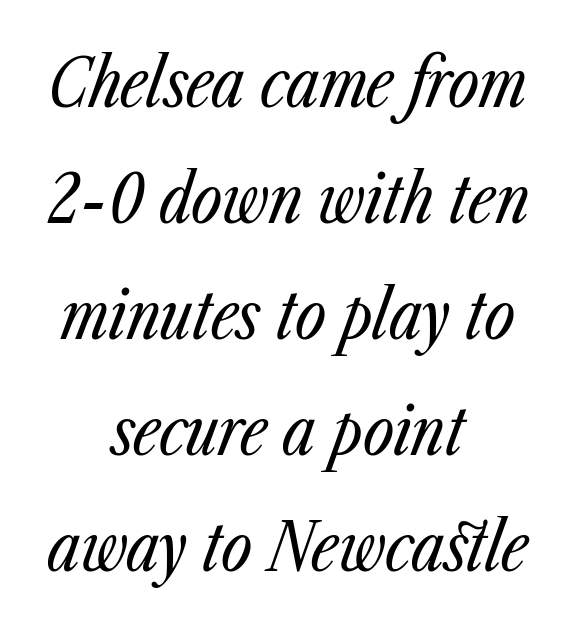
Q: Is the text bold? A: No.
Q: Is the text italic (slanted)? A: Yes, it leans right by about 23 degrees.
Q: Is the text underlined? A: No.
Q: How is the paragraph aligned? A: Centered.
Q: Is the spacing between letters normal or unusually wide? A: Normal.
Q: Width (condensed, normal, or wide)? A: Condensed.
Q: Stroke contrast? A: Low.
Q: x-height? A: Medium.
Q: Monospaced? A: No.
